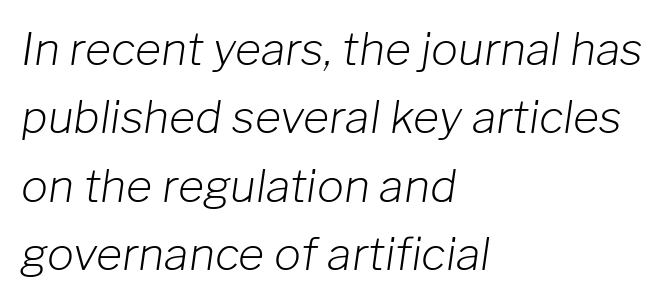
Bold? No — there's no thickening of the strokes. Think of a printed novel: that variable character pitch is what you see here. These lines stack with their left ends in a neat column. You could call the tracking neutral — neither tight nor loose.
